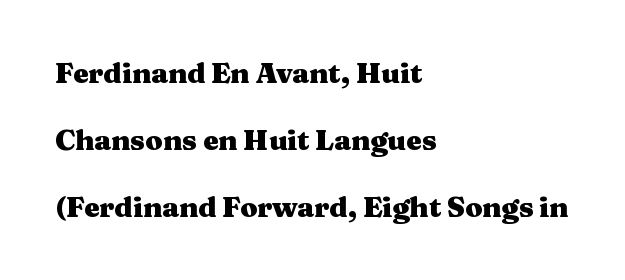
{"serif": "yes", "italic": "no", "bold": "yes", "weight": "heavy", "width": "wide", "stroke_contrast": "medium", "x_height": "medium", "monospaced": "no", "underline": "no", "align": "left", "line_spacing": "loose", "line_spacing_ratio": 2.39, "letter_spacing": "normal", "letter_spacing_em": 0.0, "glyph_px": 28}
